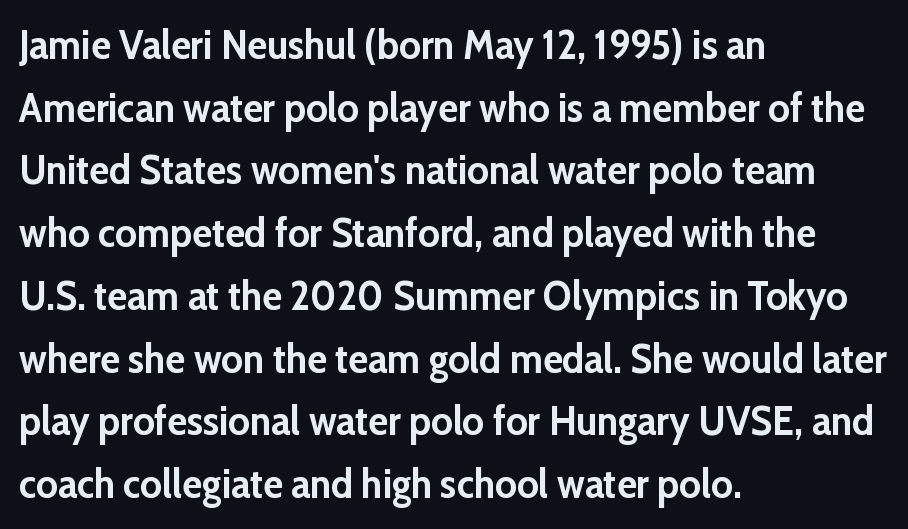
Q: Is the text bold? A: Yes.
Q: Is the text italic (slanted)? A: No, it is upright.
Q: Is the typeface a serif or a sans-serif typeface? A: Sans-serif.
Q: Is the text underlined? A: No.
Q: How is the paragraph aligned? A: Left-aligned.
Q: Is the spacing between letters normal or unusually wide? A: Normal.
Q: Is the spacing between lines tight, normal or loose? A: Normal.
Q: Width (condensed, normal, or wide)? A: Normal.
Q: Stroke contrast? A: Low.
Q: x-height? A: Medium.
Q: Monospaced? A: No.
